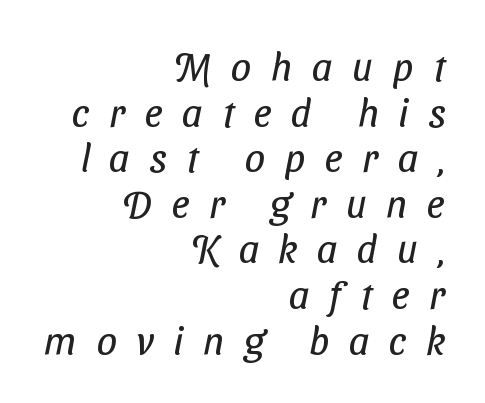
Right-aligned paragraph, ragged on the left. Font category for this specimen: sans-serif. The typesetting does not lean heavy: it is not bold. Loose tracking; the words dissolve into strings of separated letters. A clean baseline with only descenders dipping below it. Summary of vertical rhythm: compact, with narrow interline spacing.
